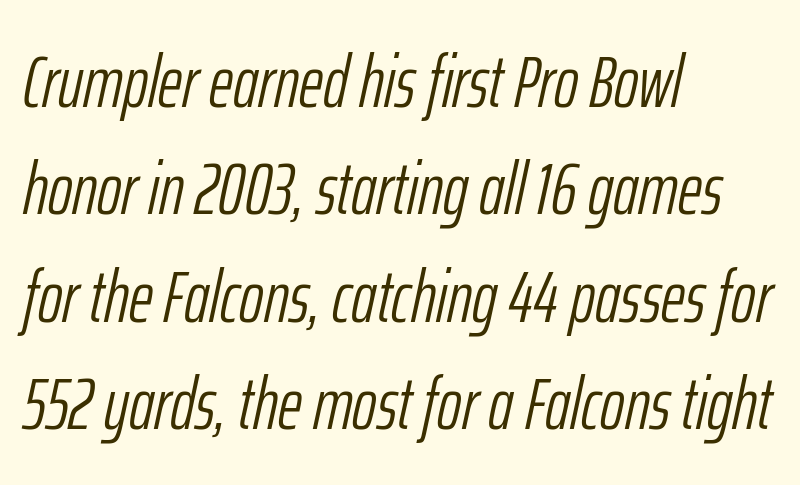
{"italic": "yes", "lean": "right", "slant_degrees": 12, "bold": "no", "weight": "light", "width": "condensed", "stroke_contrast": "low", "x_height": "medium", "monospaced": "no", "underline": "no", "align": "left", "line_spacing": "normal", "line_spacing_ratio": 1.45, "letter_spacing": "normal", "letter_spacing_em": 0.0, "glyph_px": 74}
